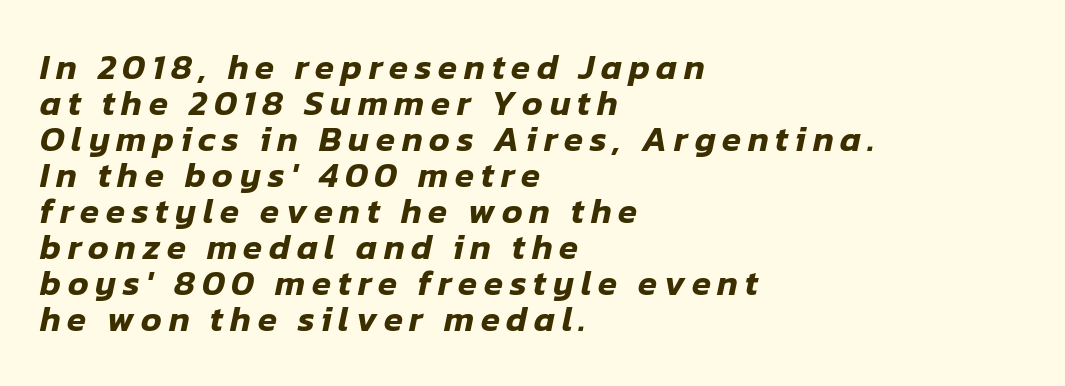
The face used here is proportionally spaced, like ordinary book or web type. Check the space under the baseline: it is left empty. The rendering uses a small line-height, squeezing the rows. The letters are slanted; this is an italic face. This sample is left-justified, so line endings fall wherever the words run out.
